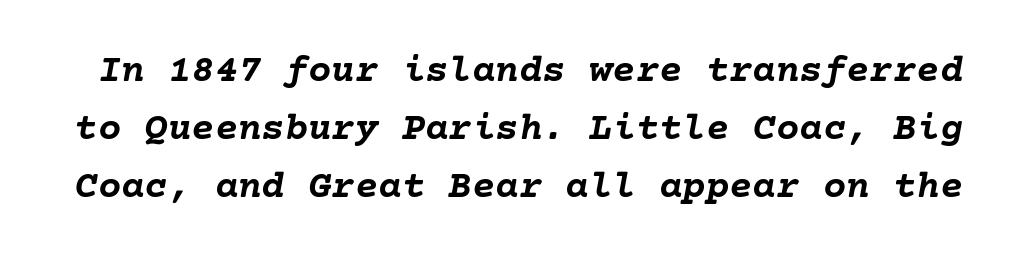
Q: Is the text bold? A: Yes.
Q: Is the text italic (slanted)? A: Yes, it leans right by about 10 degrees.
Q: Is the text underlined? A: No.
Q: Is the spacing between letters normal or unusually wide? A: Normal.
Q: Is the spacing between lines tight, normal or loose? A: Normal.
Q: Width (condensed, normal, or wide)? A: Normal.
Q: Stroke contrast? A: Low.
Q: x-height? A: Medium.
